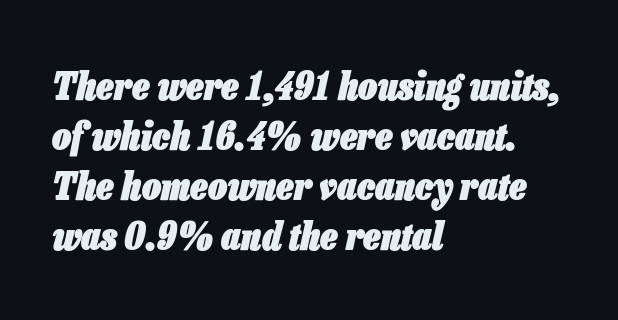
The image shows 38 px heavy, condensed type, italic (leaning right); set left-aligned, normal line spacing (1.32x), normal letter spacing, not underlined; low stroke contrast and a medium x-height.
